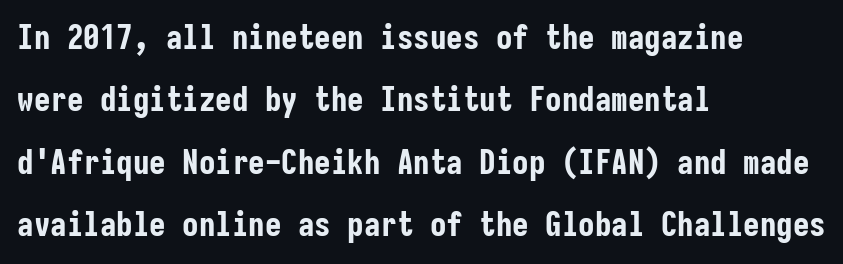
The rag falls on the right side of this text block. These lines were composed using upright roman letters. Examine the stroke ends and you'll find no serifs. A dark, heavy texture on the line: the type is bold. Fixed-width glyphs throughout — classic coding-font behaviour. Glance below the letters and you will spot only blank space.
